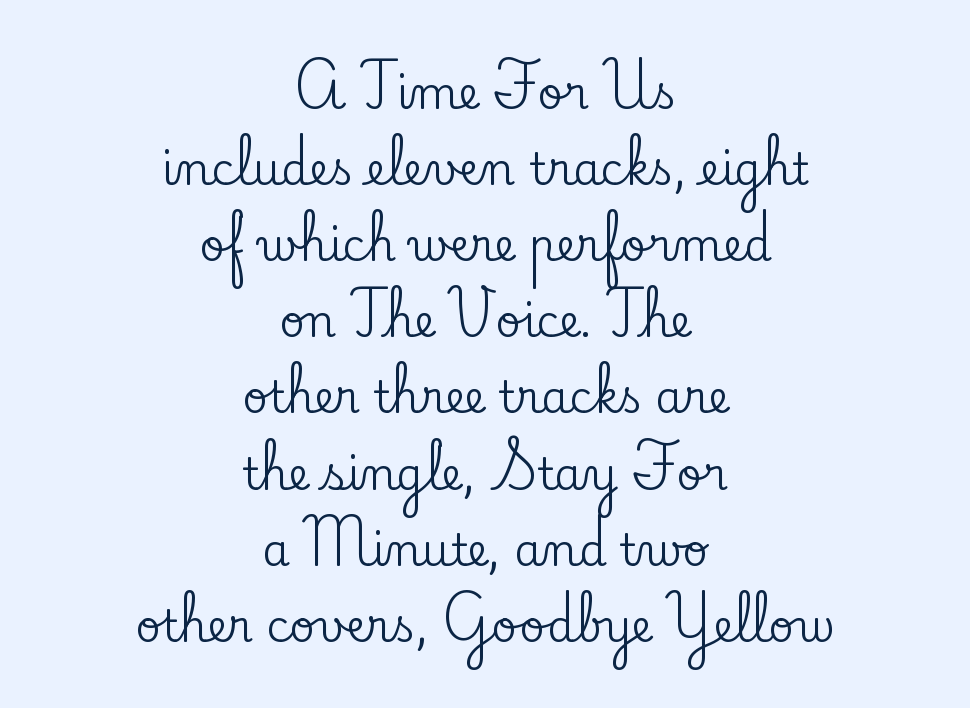
{"serif": "yes", "italic": "no", "width": "normal", "stroke_contrast": "low", "x_height": "small", "monospaced": "no", "underline": "no", "align": "center", "line_spacing_ratio": 1.73, "letter_spacing": "normal", "letter_spacing_em": 0.0, "glyph_px": 44}
